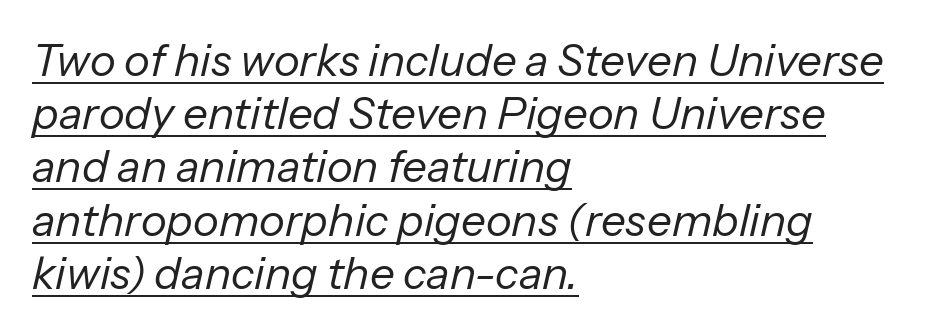
{"italic": "yes", "lean": "right", "slant_degrees": 13, "bold": "no", "weight": "regular", "width": "normal", "stroke_contrast": "low", "x_height": "medium", "monospaced": "no", "underline": "yes", "align": "left", "line_spacing_ratio": 1.21, "letter_spacing": "normal", "letter_spacing_em": 0.0, "glyph_px": 44}
